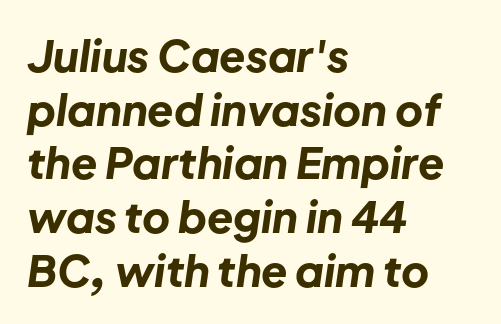
In terms of leading, this rendering sits right in the middle. Bold? Absolutely — the strokes are thick and heavy. The strip under each line holds only bare page. Slant detected: the letters are inclined.
